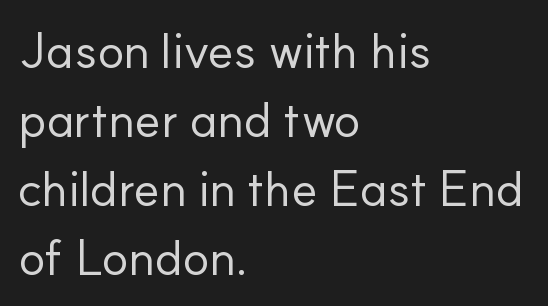
The image shows 50 px regular-weight sans-serif type, upright; set left-aligned, normal line spacing (1.38x), normal letter spacing, not underlined; low stroke contrast and a small x-height.
